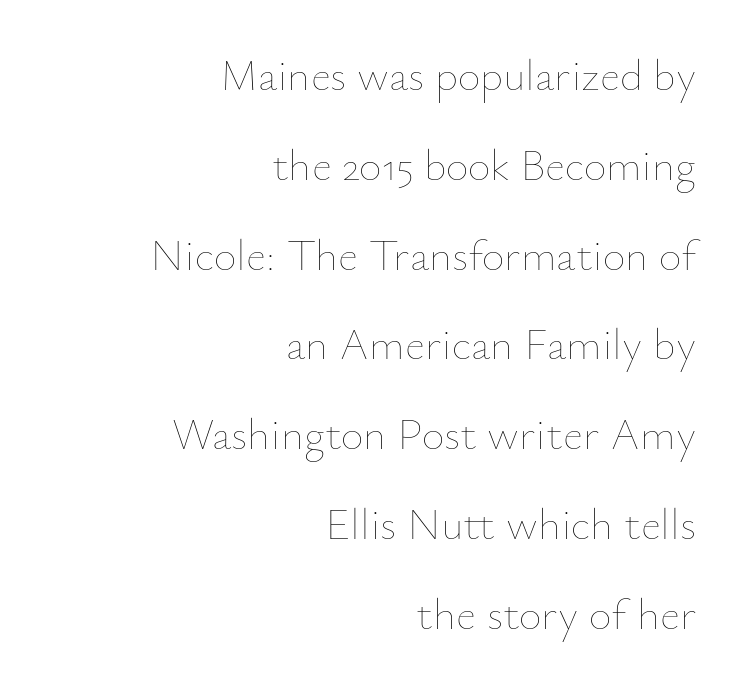
The image shows 44 px thin type, upright; set right-aligned, loose line spacing (2.04x), normal letter spacing, not underlined; low stroke contrast and a small x-height.
